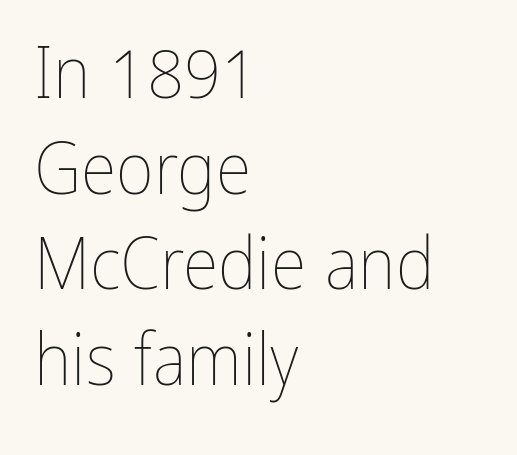
When letters stand straight like this, we call the style roman or upright. Is the stroke heavy? The answer is a plain regular-or-lighter. Descender tails drop into unmarked territory. Spacing verdict: proportional, widths tailored to each character. Line spacing here is normal. Each word holds together tightly as a unit, with standard inter-letter gaps.
